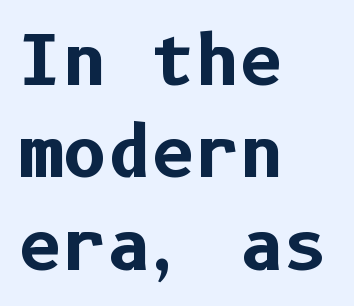
{"serif": "no", "italic": "no", "bold": "yes", "weight": "bold", "width": "normal", "stroke_contrast": "low", "x_height": "medium", "underline": "no", "align": "left", "line_spacing": "normal", "line_spacing_ratio": 1.36, "letter_spacing": "normal", "letter_spacing_em": 0.0, "glyph_px": 68}
